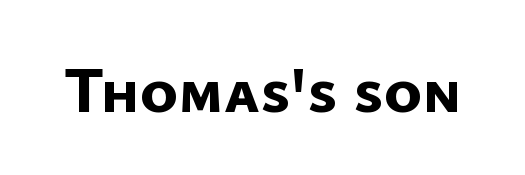
The area under the type is left untouched. Typographically, this falls in the sans-serif category. Compared with typical body copy, the letter spacing here is the same. Weight check: bold — yes, fully. The rendering uses natural spacing where letterforms have individual widths.
